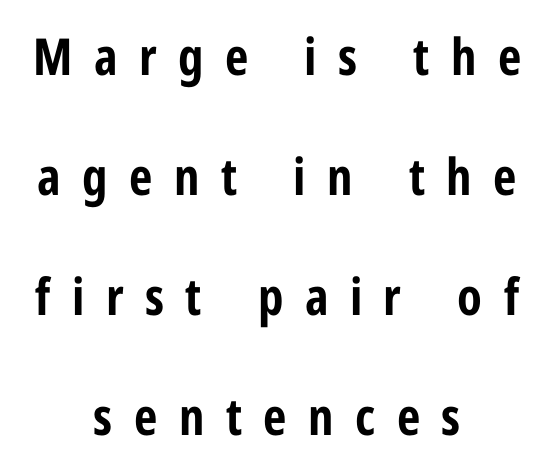
Tracking here is generous; glyphs stand well apart from one another. The passage shown is emphatically bold. This is sans-serif lettering, the kind often seen on screens and signage. Tall strokes in this sample are plumb rather than angled. Honestly, the rows look like they've been pulled way apart. Leftover space on each line is divided equally before and after the words.
